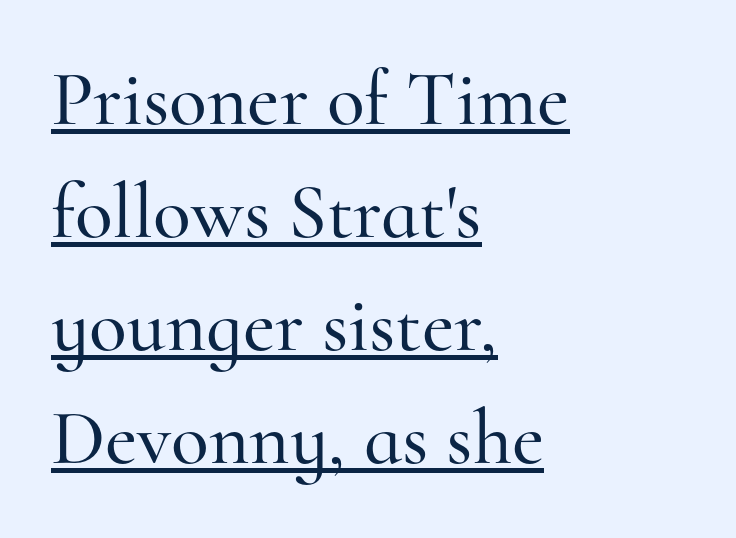
Like a heading marked for emphasis, these lines bear an underscore. No extra tracking has been applied to these lines. The face used here is proportionally spaced, like ordinary book or web type. Teacher's note: observe the even left margin — that is flush-left alignment.
